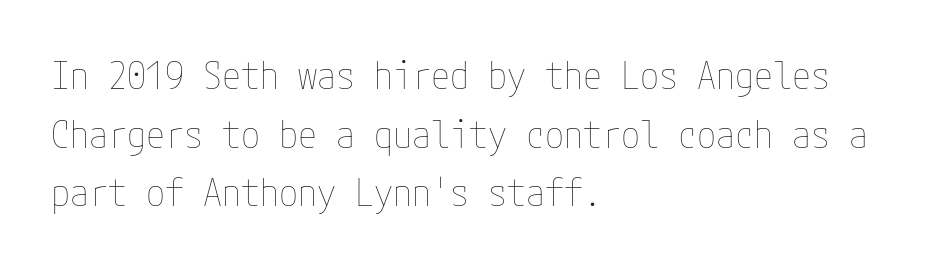
Q: Is the text bold? A: No.
Q: Is the text italic (slanted)? A: No, it is upright.
Q: Is the text underlined? A: No.
Q: How is the paragraph aligned? A: Left-aligned.
Q: Is the spacing between letters normal or unusually wide? A: Normal.
Q: Is the spacing between lines tight, normal or loose? A: Normal.
Q: Width (condensed, normal, or wide)? A: Condensed.
Q: Stroke contrast? A: Low.
Q: x-height? A: Medium.
